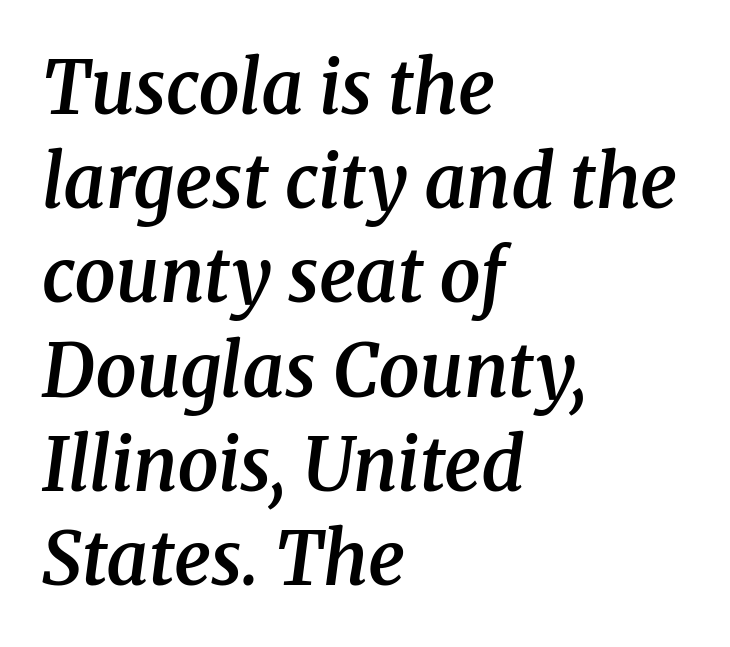
{"serif": "yes", "italic": "yes", "lean": "right", "slant_degrees": 8, "bold": "semi", "weight": "semibold", "width": "normal", "stroke_contrast": "medium", "x_height": "medium", "monospaced": "no", "underline": "no", "align": "left", "line_spacing": "normal", "line_spacing_ratio": 1.29, "letter_spacing": "normal", "letter_spacing_em": 0.0, "glyph_px": 73}
